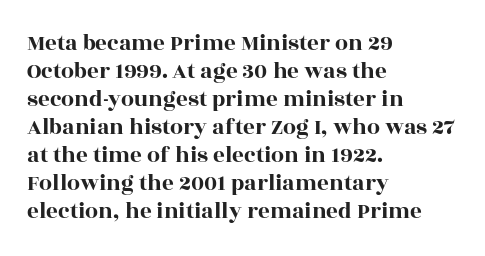
Q: Is the text italic (slanted)? A: No, it is upright.
Q: Is the text underlined? A: No.
Q: How is the paragraph aligned? A: Left-aligned.
Q: Is the spacing between letters normal or unusually wide? A: Normal.
